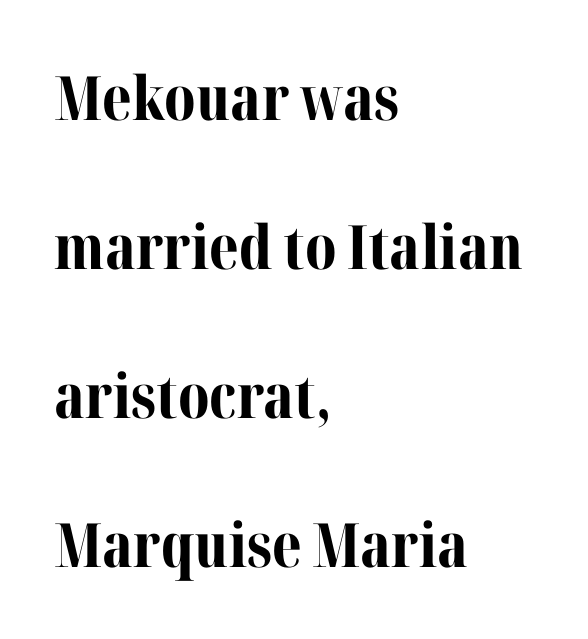
{"serif": "yes", "italic": "no", "bold": "yes", "weight": "bold", "width": "normal", "stroke_contrast": "medium", "x_height": "medium", "monospaced": "no", "underline": "no", "align": "left", "line_spacing": "loose", "line_spacing_ratio": 2.44, "letter_spacing": "normal", "letter_spacing_em": 0.0, "glyph_px": 61}
